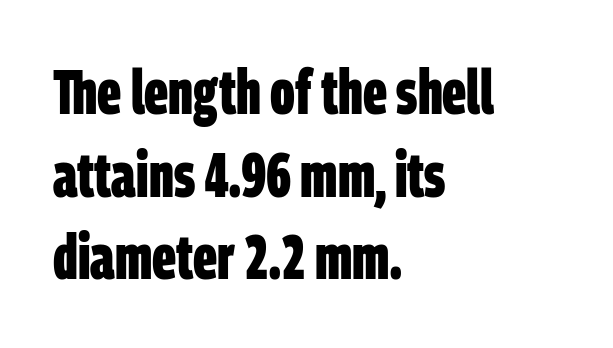
Q: Is the text bold? A: Yes.
Q: Is the typeface a serif or a sans-serif typeface? A: Sans-serif.
Q: Is the text underlined? A: No.
Q: How is the paragraph aligned? A: Left-aligned.
Q: Is the spacing between letters normal or unusually wide? A: Normal.
Q: Is the spacing between lines tight, normal or loose? A: Normal.
Q: Width (condensed, normal, or wide)? A: Condensed.
Q: Stroke contrast? A: Low.
Q: x-height? A: Large.
Q: Monospaced? A: No.
